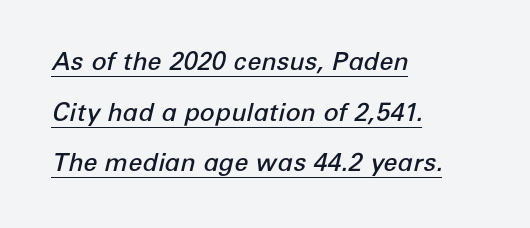
Q: Is the text bold? A: Semi-bold.
Q: Is the text italic (slanted)? A: Yes, it leans right by about 12 degrees.
Q: Is the text underlined? A: Yes.
Q: How is the paragraph aligned? A: Left-aligned.
Q: Is the spacing between letters normal or unusually wide? A: Normal.
Q: Is the spacing between lines tight, normal or loose? A: Loose.
